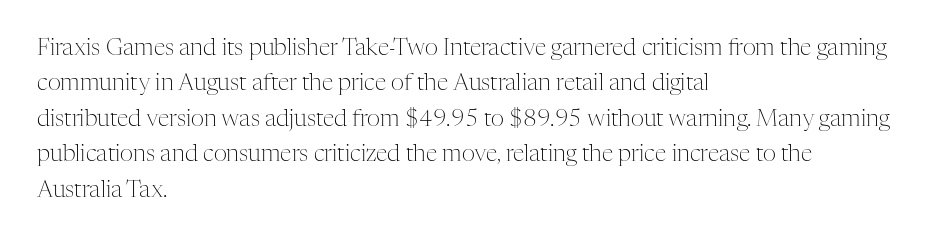
The face looks like a standard text weight, possibly lighter. Vertical strokes here are truly vertical. These lines keep a tight, regular rhythm from letter to letter. Leading matches the norm, producing a regular column. Left-aligned paragraph, ragged on the right. The space directly below the letters is spotless.
